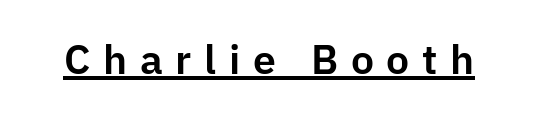
Q: Is the text italic (slanted)? A: No, it is upright.
Q: Is the typeface a serif or a sans-serif typeface? A: Sans-serif.
Q: Is the text underlined? A: Yes.
Q: Is the spacing between letters normal or unusually wide? A: Unusually wide.
Q: Width (condensed, normal, or wide)? A: Normal.
Q: Stroke contrast? A: Low.
Q: x-height? A: Medium.
Q: Monospaced? A: No.
